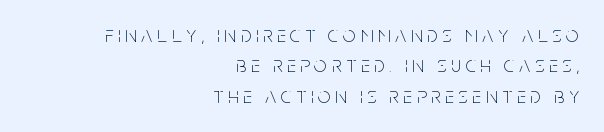
{"italic": "no", "bold": "no", "underline": "no", "align": "right", "line_spacing": "normal", "line_spacing_ratio": 1.38, "letter_spacing": "wide", "letter_spacing_em": 0.22, "glyph_px": 22}
